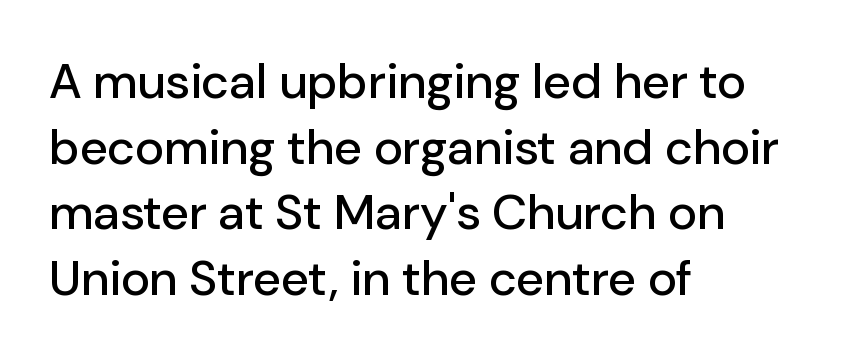
{"serif": "no", "italic": "no", "width": "normal", "stroke_contrast": "low", "x_height": "medium", "monospaced": "no", "underline": "no", "align": "left", "line_spacing": "normal", "line_spacing_ratio": 1.34, "letter_spacing": "normal", "letter_spacing_em": 0.0, "glyph_px": 49}
